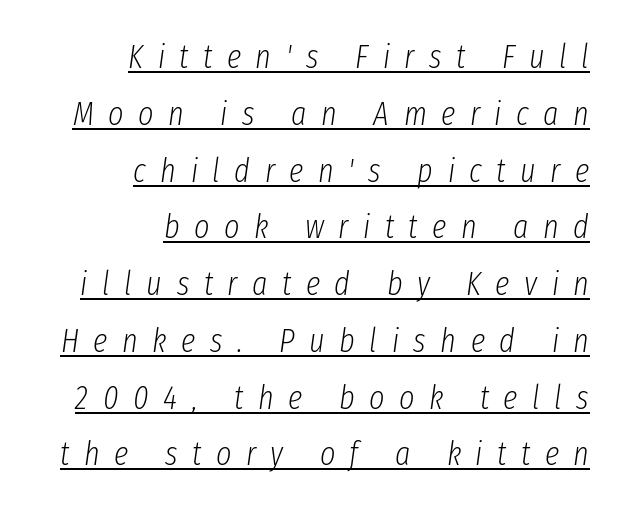
{"italic": "yes", "lean": "right", "slant_degrees": 8, "bold": "no", "weight": "light", "width": "condensed", "stroke_contrast": "low", "x_height": "medium", "monospaced": "no", "underline": "yes", "align": "right", "line_spacing_ratio": 1.72, "letter_spacing": "wide", "letter_spacing_em": 0.44, "glyph_px": 33}
